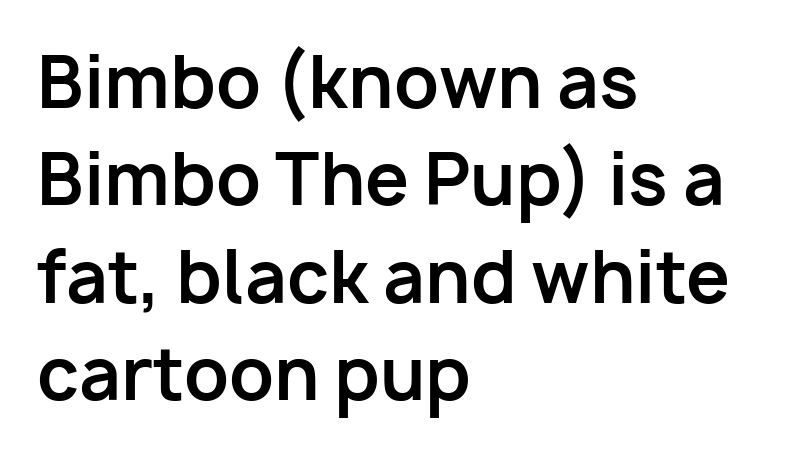
The image shows 70 px bold sans-serif type, upright; set left-aligned, normal line spacing (1.39x), normal letter spacing, not underlined; low stroke contrast and a medium x-height.
